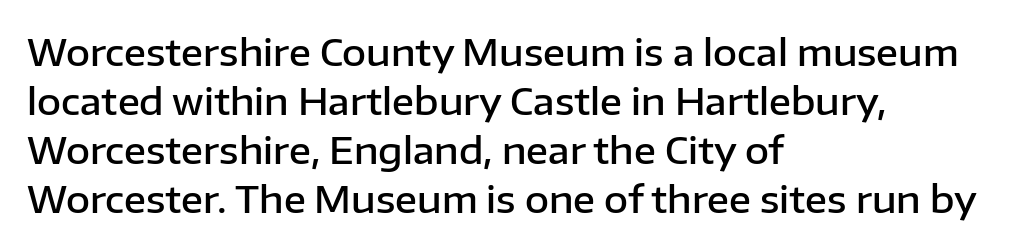
This is roman type, the default non-slanted kind. Horizontal bands of white between lines are of average thickness. What kind of face is this? One without serifs — a sans. Is the type bold? Partly — it's a semibold, heavier than regular but not fully bold.
